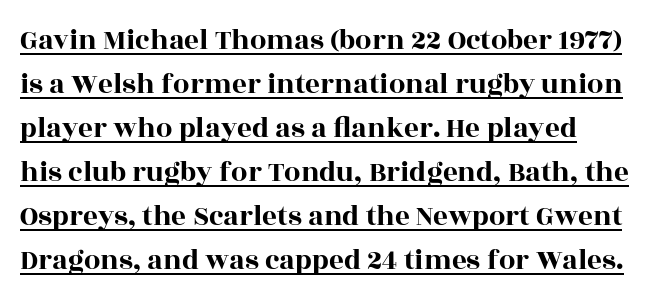
Q: Is the text italic (slanted)? A: No, it is upright.
Q: Is the typeface a serif or a sans-serif typeface? A: Serif.
Q: Is the text underlined? A: Yes.
Q: Is the spacing between letters normal or unusually wide? A: Normal.
Q: Is the spacing between lines tight, normal or loose? A: Normal.
Q: Width (condensed, normal, or wide)? A: Wide.
Q: x-height? A: Large.
Q: Monospaced? A: No.
